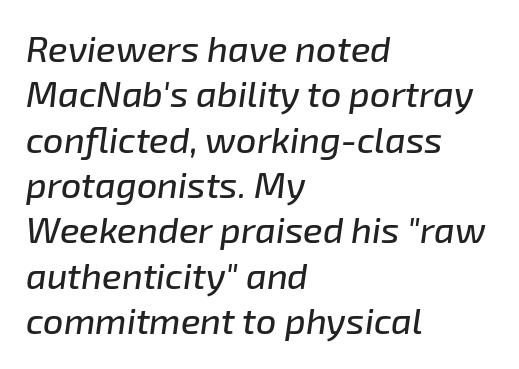
The image shows 36 px text type, italic (leaning right); set left-aligned, normal line spacing (1.26x), normal letter spacing, not underlined; low stroke contrast and a medium x-height.
